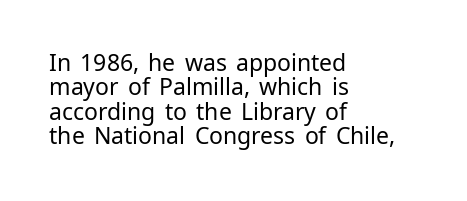
The image shows 23 px text type, upright; set left-aligned, tight line spacing (1.06x), normal letter spacing, not underlined.
